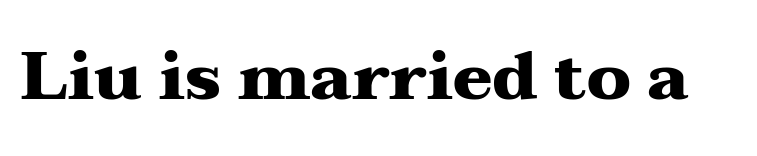
Q: Is the text bold? A: Yes.
Q: Is the text italic (slanted)? A: No, it is upright.
Q: Is the typeface a serif or a sans-serif typeface? A: Serif.
Q: Is the text underlined? A: No.
Q: Is the spacing between letters normal or unusually wide? A: Normal.
Q: Width (condensed, normal, or wide)? A: Wide.
Q: Stroke contrast? A: Medium.
Q: x-height? A: Medium.
Q: Monospaced? A: No.
